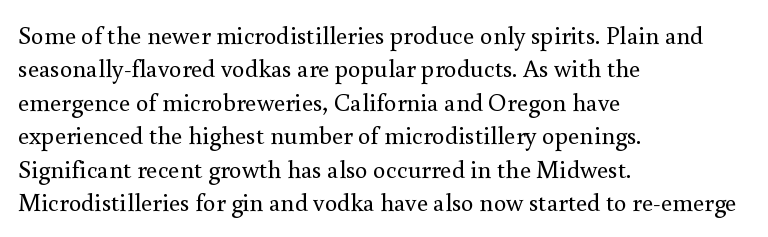
The image shows 25 px text type, upright; set left-aligned, normal line spacing (1.34x), normal letter spacing, not underlined.
